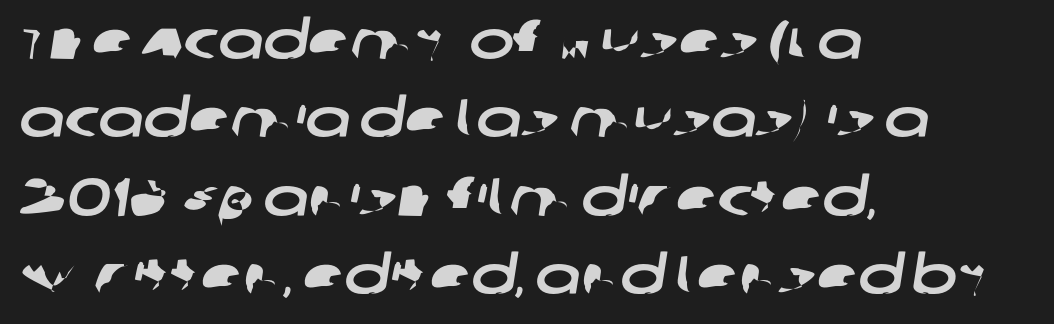
The image shows 54 px wide sans-serif type; set left-aligned, normal line spacing (1.45x), normal letter spacing, not underlined; low stroke contrast and a large x-height.
